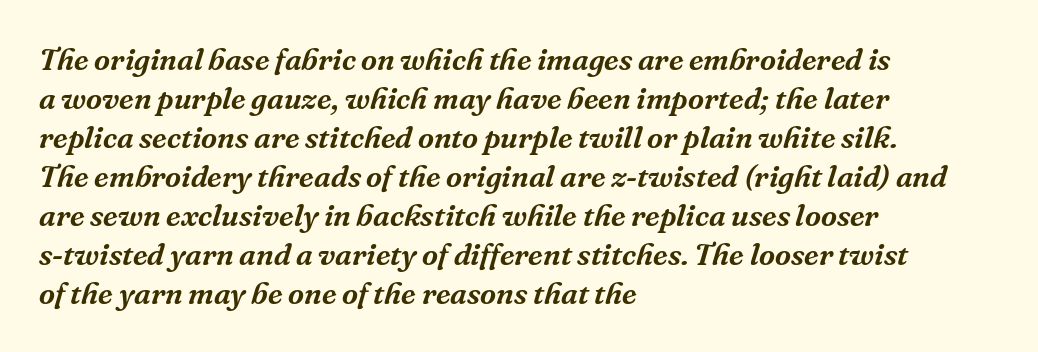
Horizontal bands of white between lines are of average thickness. Glance below the letters and you will spot only blank space. Compared with typical body copy, the letter spacing here is the same. Looking at the ascenders, they clearly lean. Think of a printed novel: that variable character pitch is what you see here.
